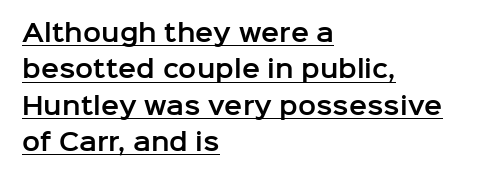
Q: Is the text italic (slanted)? A: No, it is upright.
Q: Is the text underlined? A: Yes.
Q: How is the paragraph aligned? A: Left-aligned.
Q: Is the spacing between letters normal or unusually wide? A: Normal.
Q: Is the spacing between lines tight, normal or loose? A: Normal.
